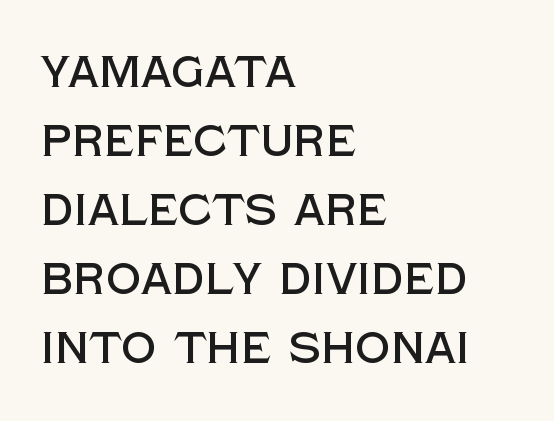
Q: Is the text italic (slanted)? A: No, it is upright.
Q: Is the typeface a serif or a sans-serif typeface? A: Sans-serif.
Q: Is the text underlined? A: No.
Q: How is the paragraph aligned? A: Left-aligned.
Q: Is the spacing between letters normal or unusually wide? A: Normal.
Q: Is the spacing between lines tight, normal or loose? A: Normal.
Q: Width (condensed, normal, or wide)? A: Normal.
Q: x-height? A: Large.
Q: Monospaced? A: No.
